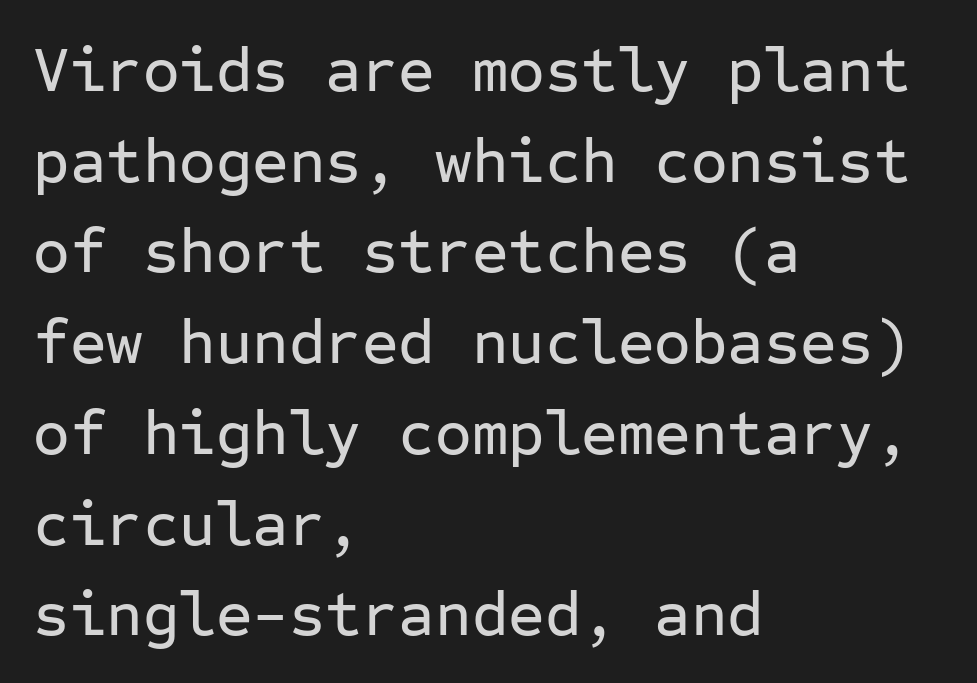
{"serif": "no", "italic": "no", "width": "normal", "stroke_contrast": "low", "x_height": "medium", "monospaced": "yes", "underline": "no", "align": "left", "line_spacing": "normal", "line_spacing_ratio": 1.44, "letter_spacing": "normal", "letter_spacing_em": 0.0, "glyph_px": 63}
